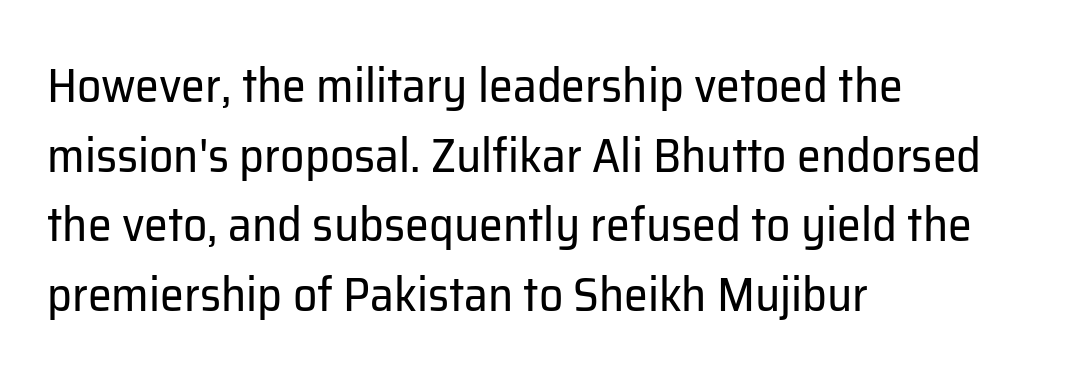
Glyph-to-glyph distance matches everyday printed text. The rendering anchors every line to the left-hand side. Font category for this specimen: sans-serif. Line spacing here is normal. Glance below the letters and you will spot only blank space.
